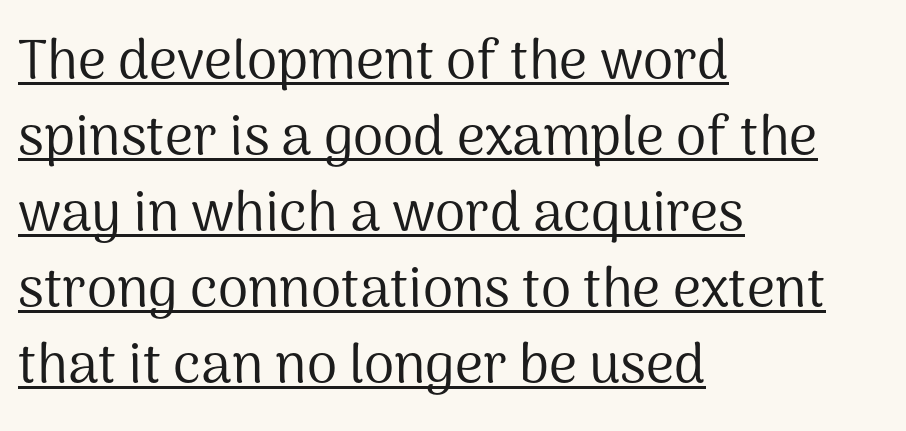
{"serif": "no", "italic": "no", "bold": "no", "weight": "regular", "width": "normal", "stroke_contrast": "medium", "x_height": "medium", "monospaced": "no", "underline": "yes", "align": "left", "line_spacing": "normal", "line_spacing_ratio": 1.38, "letter_spacing": "normal", "letter_spacing_em": 0.0, "glyph_px": 55}
